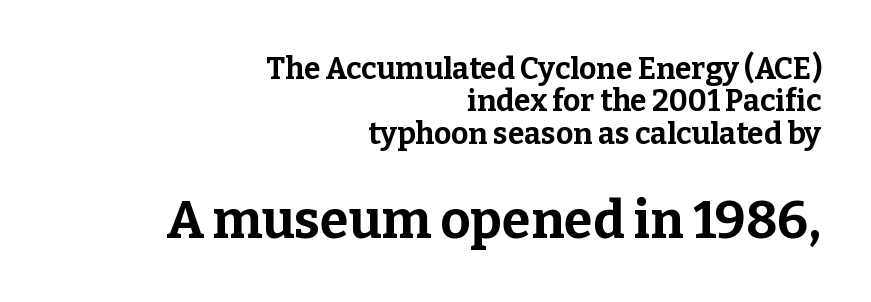
{"serif": "yes", "italic": "no", "bold": "yes", "weight": "bold", "width": "normal", "stroke_contrast": "low", "x_height": "medium", "monospaced": "no", "underline": "no", "align": "right", "line_spacing": "tight", "line_spacing_ratio": 1.08, "letter_spacing": "normal", "letter_spacing_em": 0.0, "larger_block": "second", "size_ratio": 1.73, "glyph_px": 52}
